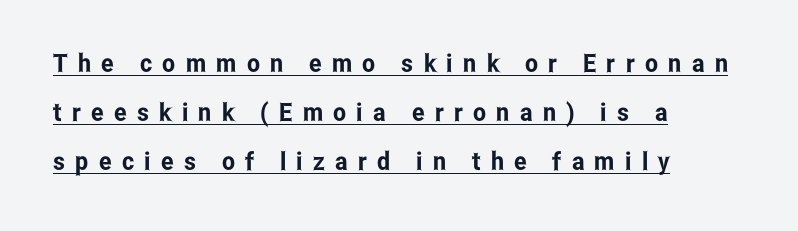
Leading: increased. Horizontally, the lines are justified to the leading edge only. A typesetter would call this heavily tracked-out type. Underline: present.
